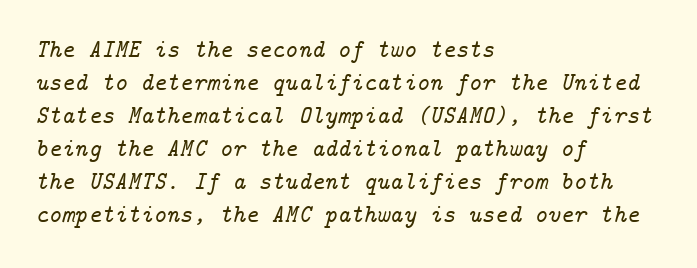
Decoration check: the copy has no underline. Tall strokes in this sample are angled rather than plumb. In terms of leading, this rendering sits right in the middle. This sample is left-justified, so line endings fall wherever the words run out. Letter spacing: default.
